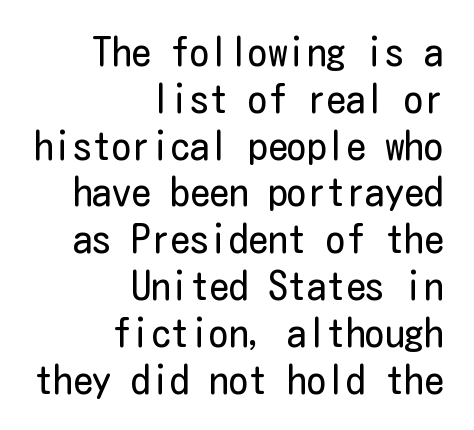
{"serif": "no", "italic": "no", "bold": "no", "weight": "regular", "width": "condensed", "stroke_contrast": "low", "x_height": "medium", "underline": "no", "align": "right", "line_spacing_ratio": 1.2, "letter_spacing": "normal", "letter_spacing_em": 0.0, "glyph_px": 39}
